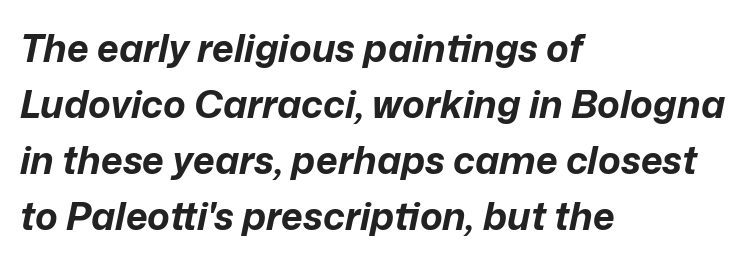
The image shows 38 px bold type, italic (leaning right); set left-aligned, normal line spacing (1.47x), normal letter spacing, not underlined; low stroke contrast and a medium x-height.
